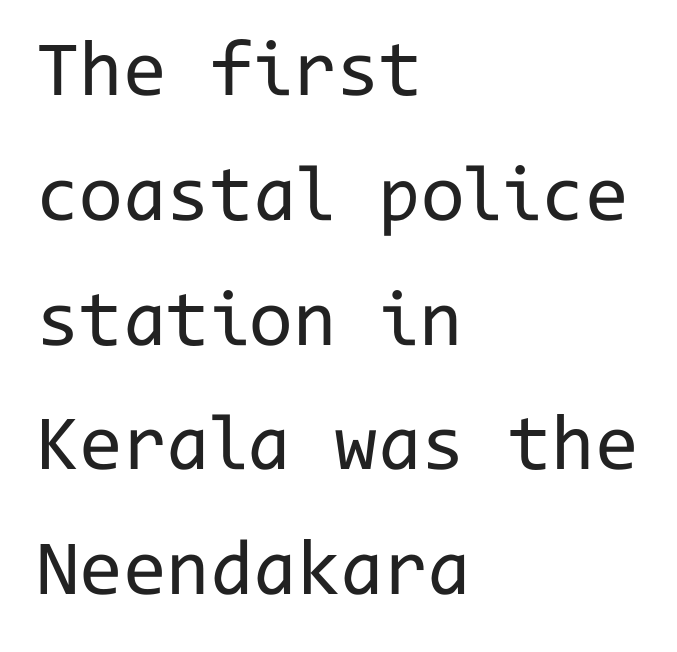
The image shows 79 px regular-weight sans-serif type, upright, monospaced; set left-aligned, normal line spacing (1.58x), normal letter spacing, not underlined; low stroke contrast and a medium x-height.
